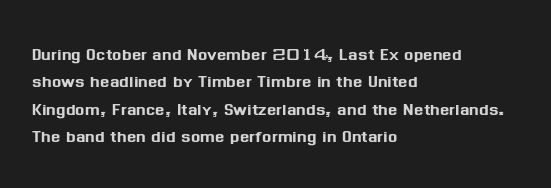
Q: Is the text italic (slanted)? A: No, it is upright.
Q: Is the text underlined? A: No.
Q: How is the paragraph aligned? A: Left-aligned.
Q: Is the spacing between letters normal or unusually wide? A: Normal.
Q: Is the spacing between lines tight, normal or loose? A: Normal.
